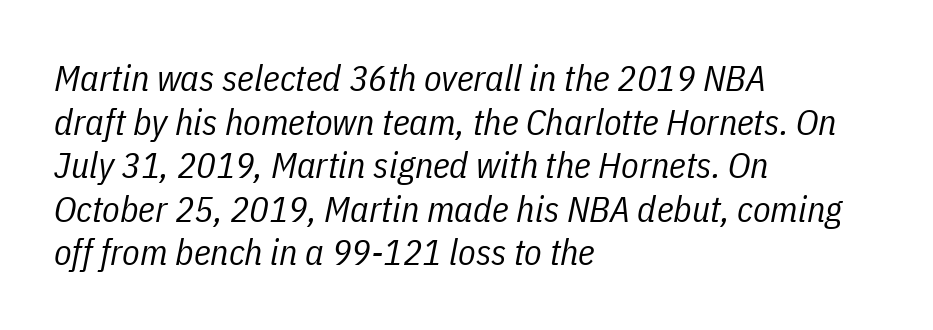
{"italic": "yes", "lean": "right", "slant_degrees": 11, "bold": "no", "weight": "regular", "width": "condensed", "stroke_contrast": "low", "x_height": "medium", "monospaced": "no", "underline": "no", "align": "left", "line_spacing_ratio": 1.21, "letter_spacing": "normal", "letter_spacing_em": 0.0, "glyph_px": 36}
